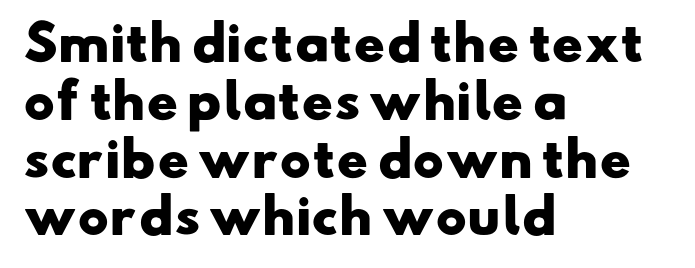
The image shows 47 px heavy, wide sans-serif type; set left-aligned, line spacing 1.23x, normal letter spacing, not underlined; low stroke contrast and a small x-height.
